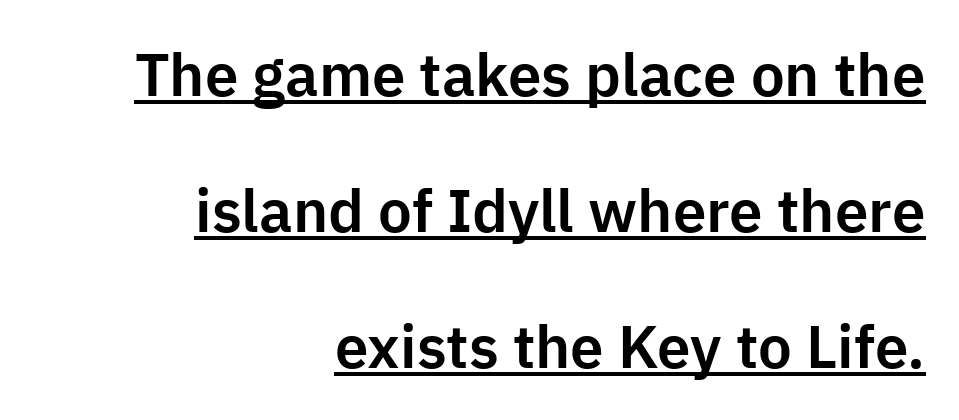
{"serif": "no", "italic": "no", "width": "normal", "stroke_contrast": "low", "x_height": "medium", "monospaced": "no", "underline": "yes", "align": "right", "line_spacing": "loose", "line_spacing_ratio": 2.27, "letter_spacing": "normal", "letter_spacing_em": 0.0, "glyph_px": 60}
